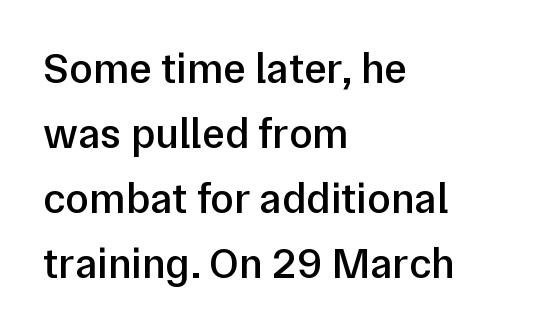
{"serif": "no", "italic": "no", "bold": "semi", "weight": "semibold", "width": "normal", "stroke_contrast": "low", "x_height": "medium", "monospaced": "no", "underline": "no", "align": "left", "line_spacing": "normal", "line_spacing_ratio": 1.51, "letter_spacing": "normal", "letter_spacing_em": 0.0, "glyph_px": 43}
